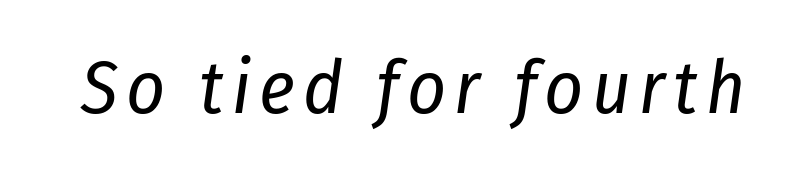
Italic? Definitely — the glyphs are oblique. No word sits above an underline. You could not count columns in this text — the font is proportionally spaced. The typeface has the unassuming heft of standard copy or less.
